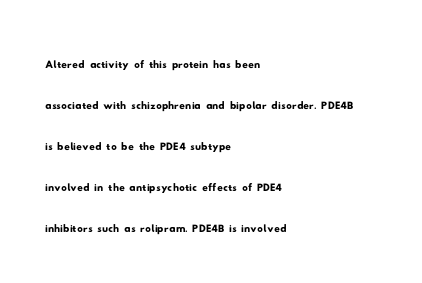
The image shows 28 px wide sans-serif type; set left-aligned, normal line spacing (1.46x), normal letter spacing, not underlined; low stroke contrast and a small x-height.
